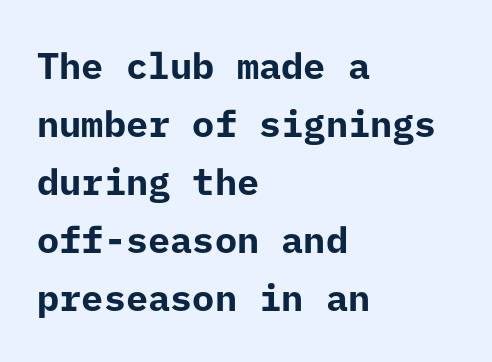
{"serif": "no", "italic": "no", "bold": "yes", "weight": "bold", "width": "normal", "stroke_contrast": "low", "x_height": "medium", "underline": "no", "align": "left", "line_spacing": "normal", "line_spacing_ratio": 1.57, "letter_spacing": "normal", "letter_spacing_em": 0.0, "glyph_px": 37}
